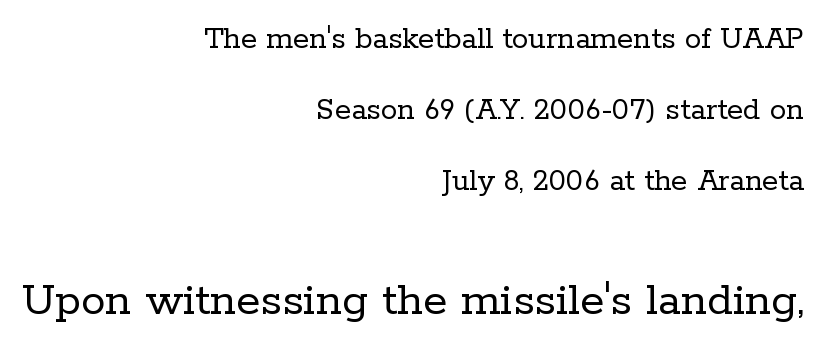
Q: Is the text bold? A: No.
Q: Is the text italic (slanted)? A: No, it is upright.
Q: Is the typeface a serif or a sans-serif typeface? A: Serif.
Q: Is the text underlined? A: No.
Q: How is the paragraph aligned? A: Right-aligned.
Q: Is the spacing between letters normal or unusually wide? A: Normal.
Q: Is the spacing between lines tight, normal or loose? A: Loose.
Q: Which block of text is set in a larger size, the first (top) or the second (bottom)? A: The second (bottom) one.
Q: Width (condensed, normal, or wide)? A: Normal.
Q: Stroke contrast? A: Low.
Q: x-height? A: Medium.
Q: Monospaced? A: No.
